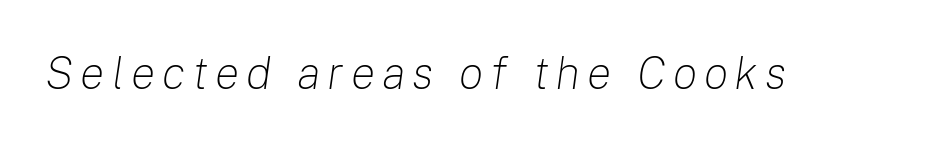
Looks like regular typesetting: each glyph gets only the width it needs. Is the type slanted? Yes — the strokes lean at a clear angle. Only glyphs here, with clear space below each row. Weight: not bold — regular or lighter.
